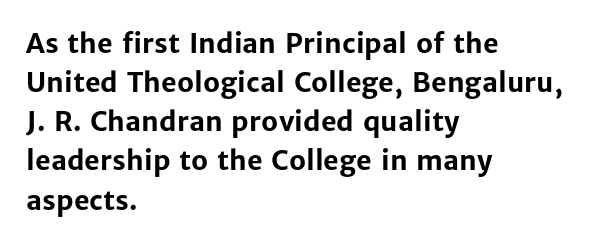
The image shows 27 px bold type, upright; set left-aligned, normal line spacing (1.45x), normal letter spacing, not underlined.
